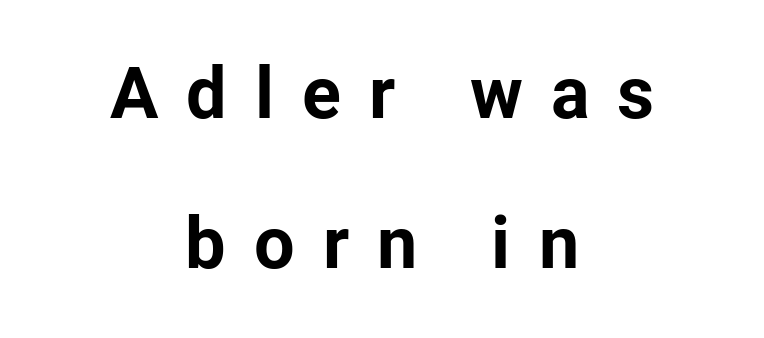
{"serif": "no", "italic": "no", "bold": "yes", "weight": "bold", "width": "normal", "stroke_contrast": "low", "x_height": "medium", "monospaced": "no", "underline": "no", "align": "center", "line_spacing": "loose", "line_spacing_ratio": 2.09, "letter_spacing": "wide", "letter_spacing_em": 0.39, "glyph_px": 72}
